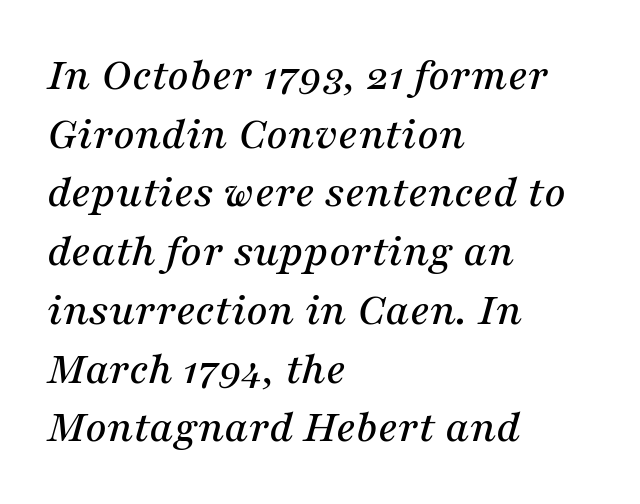
{"serif": "yes", "italic": "yes", "lean": "right", "slant_degrees": 16, "width": "normal", "stroke_contrast": "medium", "x_height": "medium", "monospaced": "no", "underline": "no", "align": "left", "line_spacing": "normal", "line_spacing_ratio": 1.25, "letter_spacing": "normal", "letter_spacing_em": 0.0, "glyph_px": 47}
